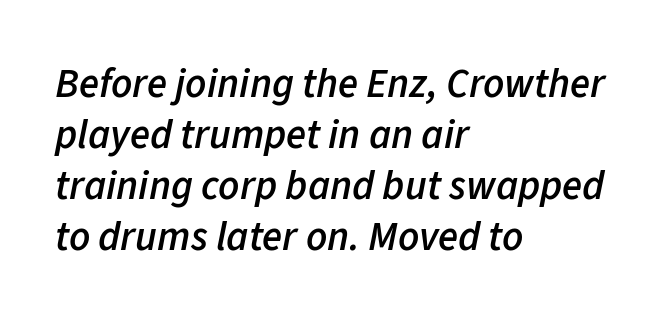
Q: Is the text bold? A: Semi-bold.
Q: Is the text italic (slanted)? A: Yes, it leans right by about 11 degrees.
Q: Is the text underlined? A: No.
Q: How is the paragraph aligned? A: Left-aligned.
Q: Is the spacing between letters normal or unusually wide? A: Normal.
Q: Width (condensed, normal, or wide)? A: Normal.
Q: Stroke contrast? A: Low.
Q: x-height? A: Medium.
Q: Monospaced? A: No.
